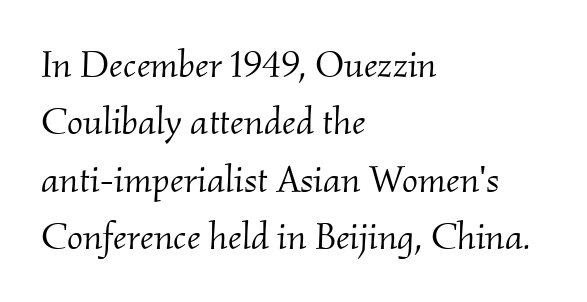
Q: Is the text bold? A: No.
Q: Is the text italic (slanted)? A: Yes, it leans right by about 2 degrees.
Q: Is the typeface a serif or a sans-serif typeface? A: Serif.
Q: Is the text underlined? A: No.
Q: How is the paragraph aligned? A: Left-aligned.
Q: Is the spacing between letters normal or unusually wide? A: Normal.
Q: Is the spacing between lines tight, normal or loose? A: Normal.
Q: Width (condensed, normal, or wide)? A: Normal.
Q: Stroke contrast? A: Medium.
Q: x-height? A: Small.
Q: Monospaced? A: No.
